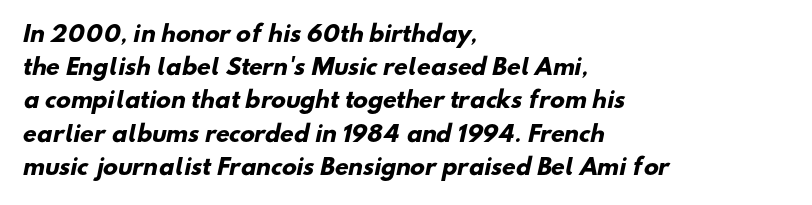
The image shows 22 px bold type; set left-aligned, normal line spacing (1.51x), normal letter spacing, not underlined.
